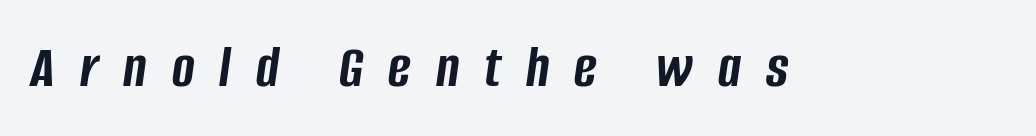
{"italic": "yes", "lean": "right", "slant_degrees": 8, "bold": "yes", "weight": "semibold", "width": "condensed", "stroke_contrast": "low", "x_height": "large", "monospaced": "no", "underline": "no", "letter_spacing": "wide", "letter_spacing_em": 0.41, "glyph_px": 61}
